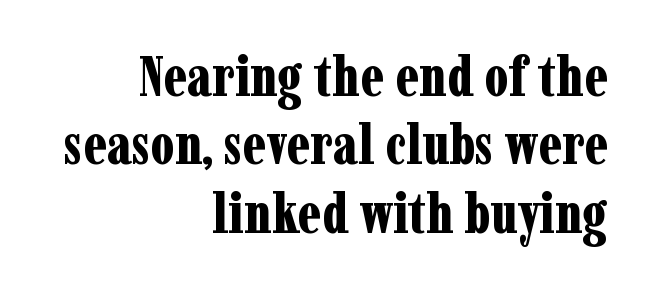
{"serif": "yes", "italic": "no", "bold": "yes", "weight": "bold", "width": "condensed", "stroke_contrast": "low", "x_height": "medium", "monospaced": "no", "underline": "no", "align": "right", "line_spacing_ratio": 1.22, "letter_spacing": "normal", "letter_spacing_em": 0.0, "glyph_px": 56}
